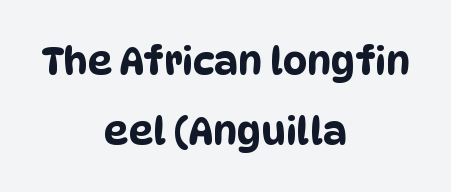
Q: Is the typeface a serif or a sans-serif typeface? A: Sans-serif.
Q: Is the text underlined? A: No.
Q: How is the paragraph aligned? A: Centered.
Q: Is the spacing between letters normal or unusually wide? A: Normal.
Q: Width (condensed, normal, or wide)? A: Condensed.
Q: Stroke contrast? A: Low.
Q: x-height? A: Large.
Q: Monospaced? A: No.
